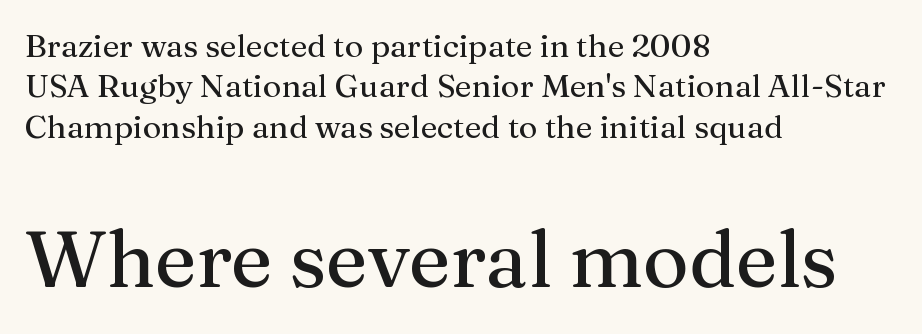
{"serif": "yes", "italic": "no", "width": "normal", "stroke_contrast": "medium", "x_height": "medium", "monospaced": "no", "underline": "no", "align": "left", "line_spacing": "normal", "line_spacing_ratio": 1.26, "letter_spacing": "normal", "letter_spacing_em": 0.0, "larger_block": "second", "size_ratio": 2.47, "glyph_px": 79}
